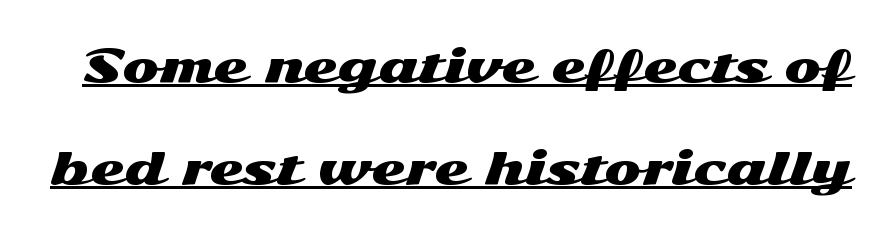
The leading is generous, giving the passage an open texture. Unlike a traditional serif, this face leaves its strokes unadorned. A continuous stroke trails under the words, as in a hyperlink.
